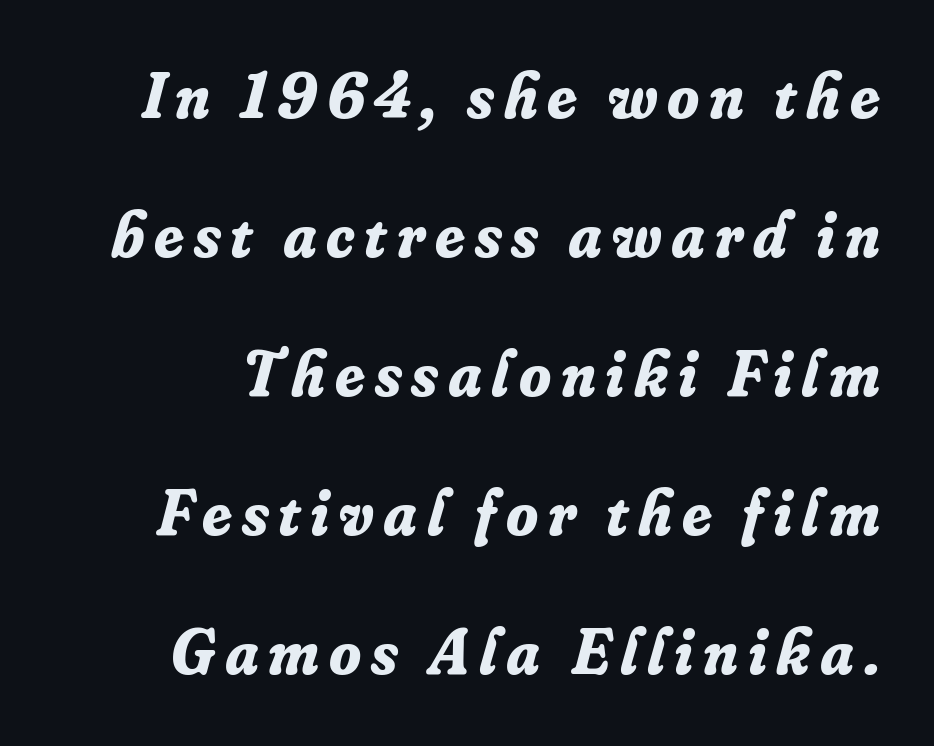
Q: Is the text bold? A: Yes.
Q: Is the text italic (slanted)? A: Yes, it leans right by about 16 degrees.
Q: Is the typeface a serif or a sans-serif typeface? A: Serif.
Q: Is the text underlined? A: No.
Q: Is the spacing between lines tight, normal or loose? A: Loose.
Q: Width (condensed, normal, or wide)? A: Normal.
Q: Stroke contrast? A: Low.
Q: x-height? A: Small.
Q: Monospaced? A: No.
